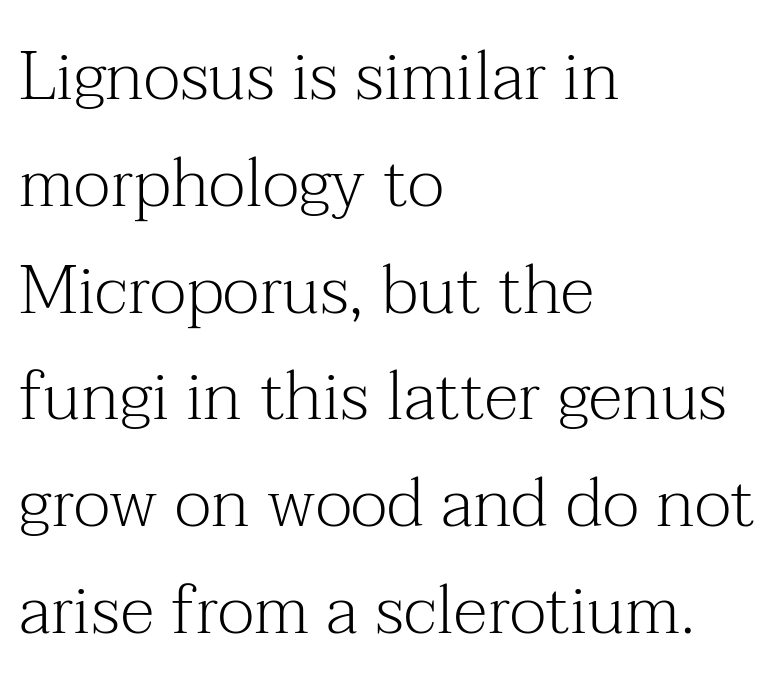
Think of a printed novel: that variable character pitch is what you see here. The rendering uses a moderate line-height, typical for paragraphs. The weight would be labelled regular, book, light, or lighter still. This rendering features lettering with no underline. Nothing unusual about the tracking: characters are spaced as the font intends. Horizontally, the lines are justified to the leading edge only.
